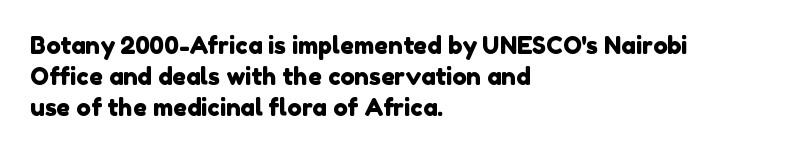
The image shows 24 px text type; set left-aligned, normal line spacing (1.3x), normal letter spacing, not underlined.
